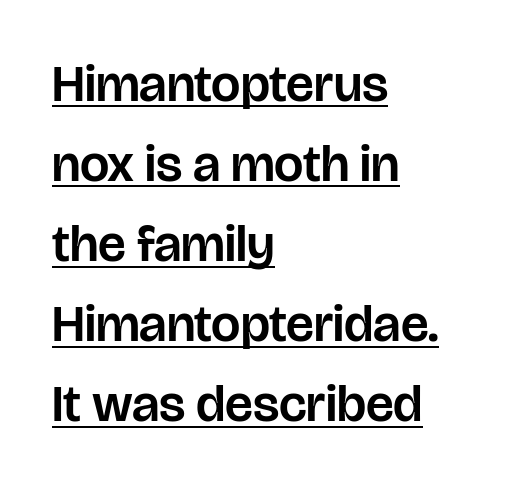
Q: Is the text italic (slanted)? A: No, it is upright.
Q: Is the typeface a serif or a sans-serif typeface? A: Sans-serif.
Q: Is the text underlined? A: Yes.
Q: How is the paragraph aligned? A: Left-aligned.
Q: Is the spacing between letters normal or unusually wide? A: Normal.
Q: Is the spacing between lines tight, normal or loose? A: Normal.
Q: Width (condensed, normal, or wide)? A: Normal.
Q: Stroke contrast? A: Low.
Q: x-height? A: Large.
Q: Monospaced? A: No.
